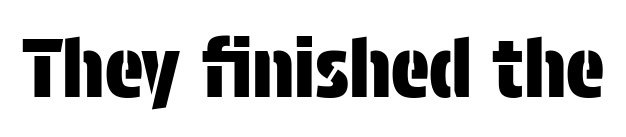
Any mark beneath the type? The region is blank. Does extra space separate the letters? No, they use regular spacing. Posture: straight, roman, zero tilt. The passage shown is typed in a proportional face where columns would drift.
